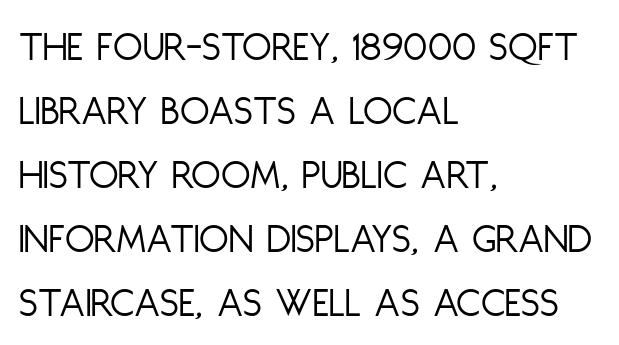
Does the lettering tilt? It doesn't — this is upright. The passage shown is typed in a proportional face where columns would drift. The paragraph shown leans on its left margin. If you measured baseline to baseline, you'd find a middling distance. In terms of letterspacing, this is plain default setting.
